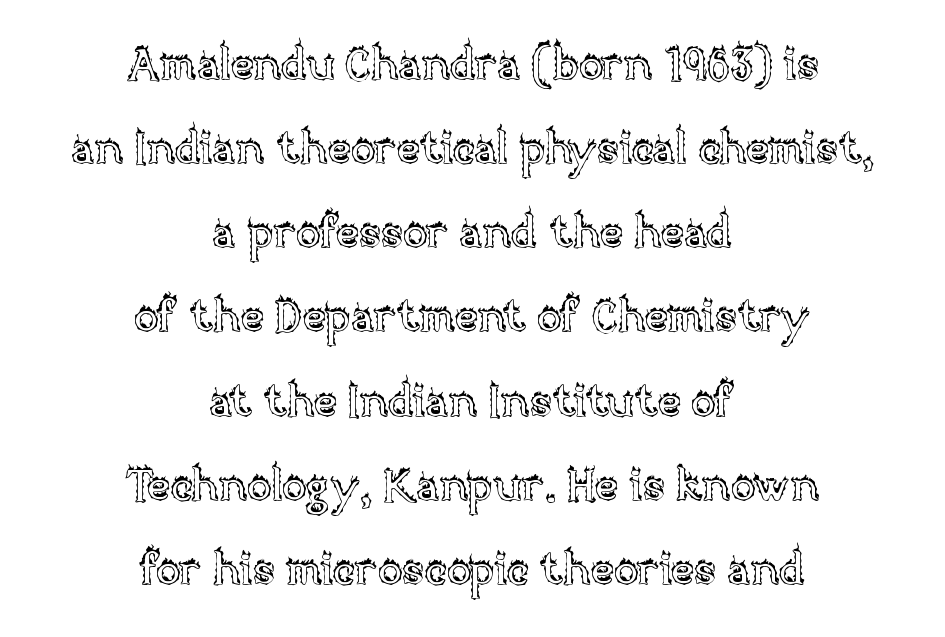
{"italic": "no", "width": "normal", "x_height": "large", "monospaced": "no", "underline": "no", "align": "center", "line_spacing_ratio": 1.87, "letter_spacing": "normal", "letter_spacing_em": 0.0, "glyph_px": 45}
